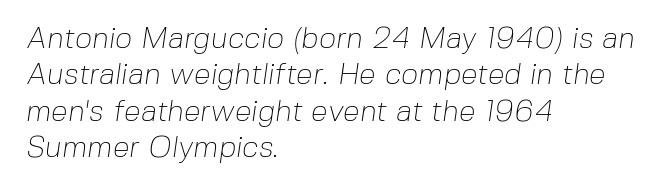
The designer went with a sans here, leaving each stem footless. Notice how the passage keeps a crisp vertical edge on the left only. The font sits on the lighter half of the weight spectrum, regular included. The strip under each line holds only bare page.
